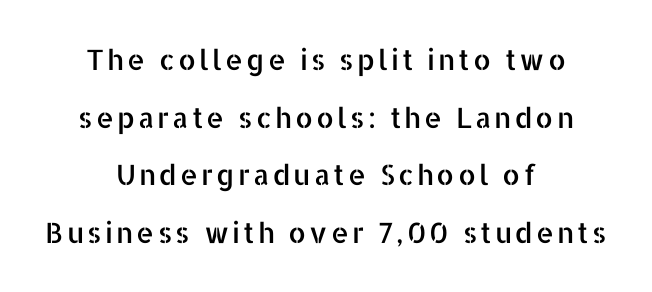
{"serif": "no", "italic": "no", "width": "normal", "stroke_contrast": "low", "x_height": "medium", "monospaced": "no", "underline": "no", "align": "center", "line_spacing": "loose", "line_spacing_ratio": 2.06, "glyph_px": 28}
